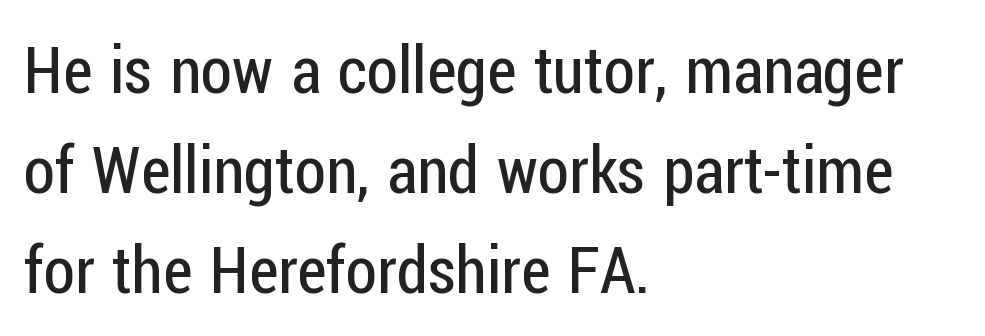
{"serif": "no", "italic": "no", "bold": "no", "weight": "regular", "width": "condensed", "stroke_contrast": "low", "x_height": "medium", "monospaced": "no", "underline": "no", "align": "left", "line_spacing": "normal", "line_spacing_ratio": 1.56, "letter_spacing": "normal", "letter_spacing_em": 0.0, "glyph_px": 64}
